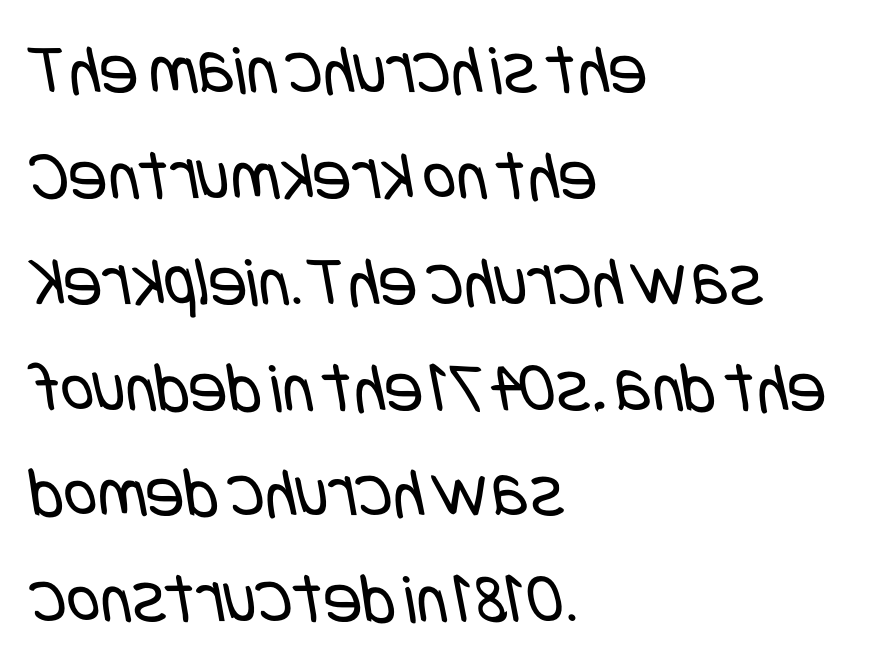
The image shows 72 px regular-weight, condensed sans-serif type; set left-aligned, normal line spacing (1.47x), normal letter spacing, not underlined; low stroke contrast and a large x-height.
